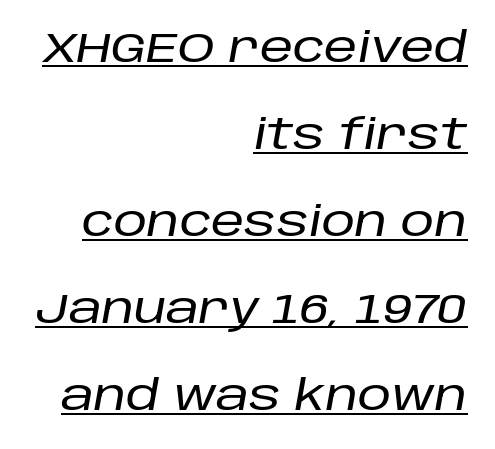
Alignment: flush right. Leading: increased. Check the space under the baseline: a stroke is drawn there. The letterforms sit shoulder to shoulder at normal distance. Emphasis-style slanted type is in use. Spacing verdict: proportional, widths tailored to each character.
